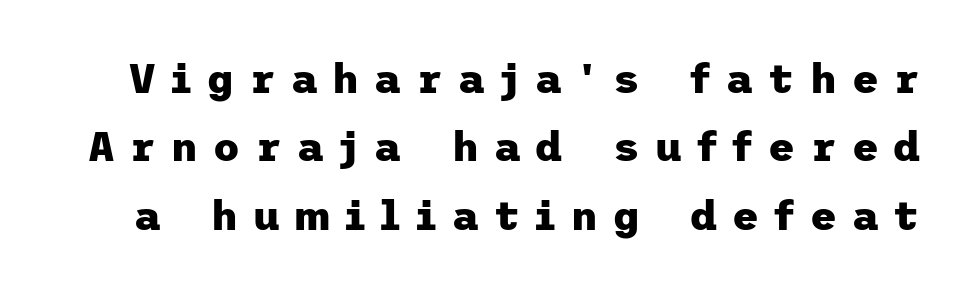
Q: Is the text bold? A: Yes.
Q: Is the text italic (slanted)? A: No, it is upright.
Q: Is the typeface a serif or a sans-serif typeface? A: Sans-serif.
Q: Is the text underlined? A: No.
Q: Is the spacing between letters normal or unusually wide? A: Unusually wide.
Q: Is the spacing between lines tight, normal or loose? A: Normal.
Q: Width (condensed, normal, or wide)? A: Normal.
Q: Stroke contrast? A: Low.
Q: x-height? A: Medium.
